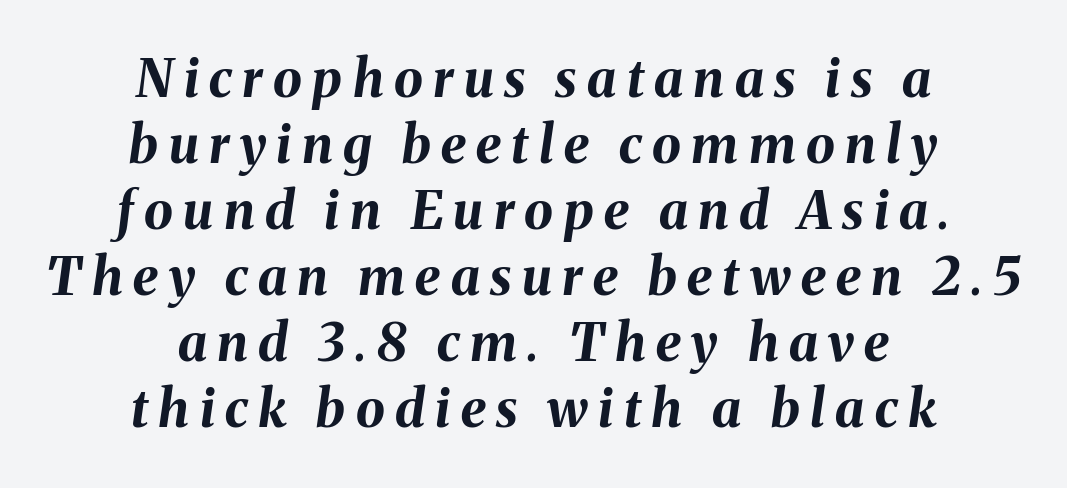
Q: Is the text bold? A: Yes.
Q: Is the text italic (slanted)? A: Yes, it leans right by about 8 degrees.
Q: Is the text underlined? A: No.
Q: How is the paragraph aligned? A: Centered.
Q: Is the spacing between letters normal or unusually wide? A: Unusually wide.
Q: Is the spacing between lines tight, normal or loose? A: Normal.
Q: Width (condensed, normal, or wide)? A: Normal.
Q: Stroke contrast? A: Medium.
Q: x-height? A: Medium.
Q: Monospaced? A: No.
